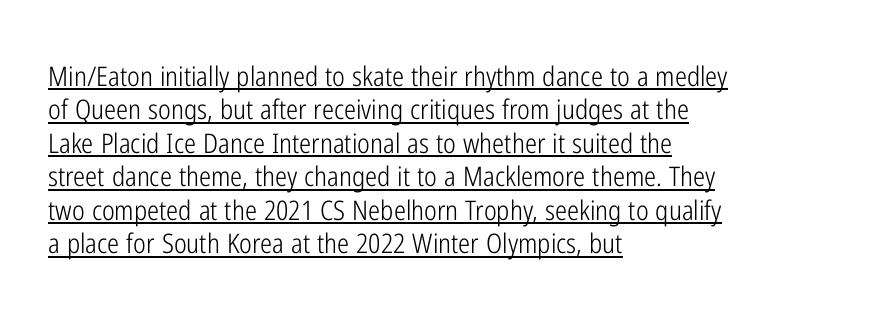
The image shows 27 px text type, upright; set left-aligned, line spacing 1.24x, normal letter spacing, underlined.
